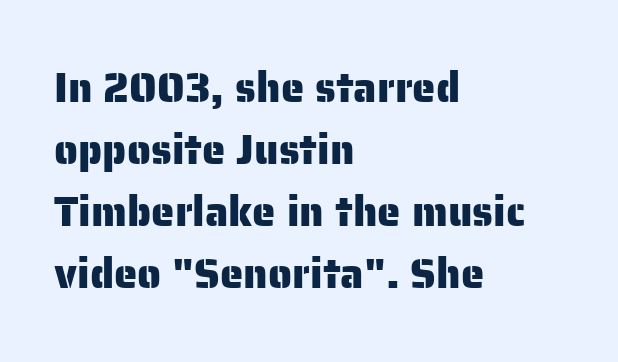
The image shows 42 px sans-serif type, upright; set left-aligned, normal line spacing (1.48x), normal letter spacing, not underlined; low stroke contrast and a medium x-height.
